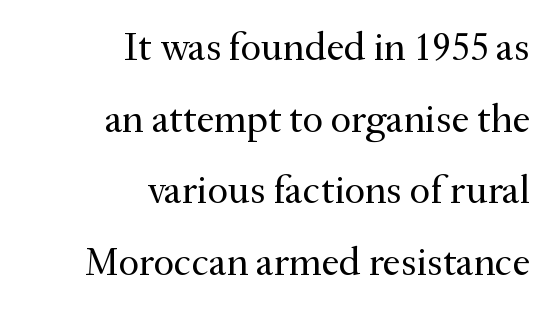
Note the varied advance widths — an 'i' is clearly narrower than an 'm'. A student would call this right alignment; a typographer would say flush right, rag left. Stems and bowls with no extra thickness — not bold. Clear beneath every line of the passage. Designer's note — italics off, roman on. The rendering keeps characters at their native spacing.
